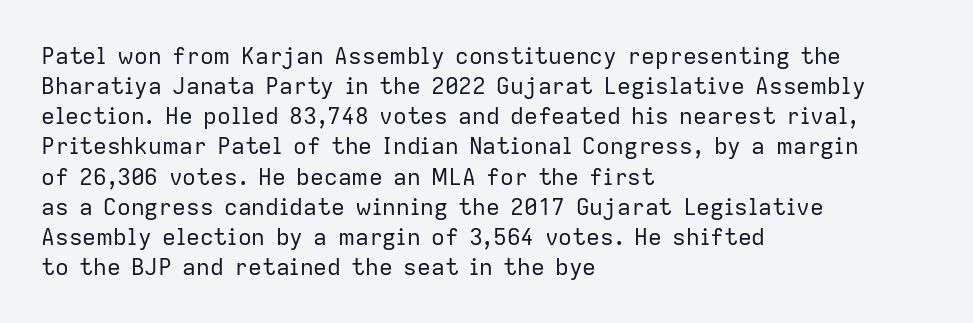
The image shows 23 px text type, upright; set left-aligned, normal line spacing (1.31x), normal letter spacing, not underlined.
